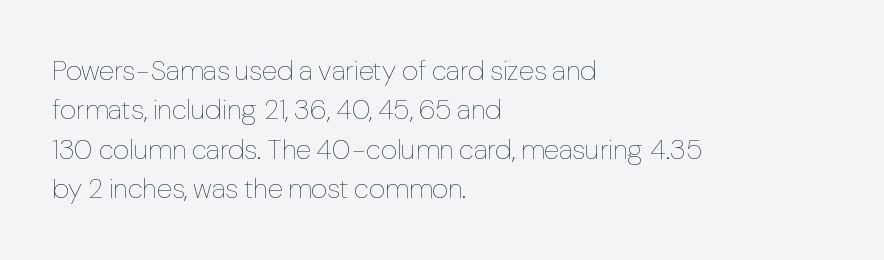
The image shows 28 px thin type, upright; set left-aligned, normal line spacing (1.41x), normal letter spacing, not underlined; low stroke contrast and a medium x-height.
